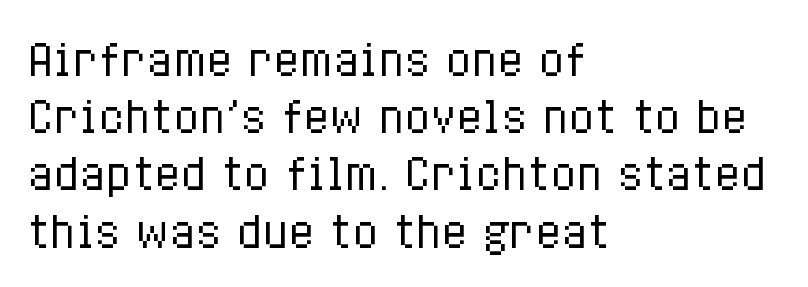
Q: Is the text bold? A: No.
Q: Is the text italic (slanted)? A: No, it is upright.
Q: Is the text underlined? A: No.
Q: How is the paragraph aligned? A: Left-aligned.
Q: Is the spacing between letters normal or unusually wide? A: Normal.
Q: Is the spacing between lines tight, normal or loose? A: Normal.
Q: Width (condensed, normal, or wide)? A: Condensed.
Q: Stroke contrast? A: Low.
Q: x-height? A: Medium.
Q: Monospaced? A: No.
